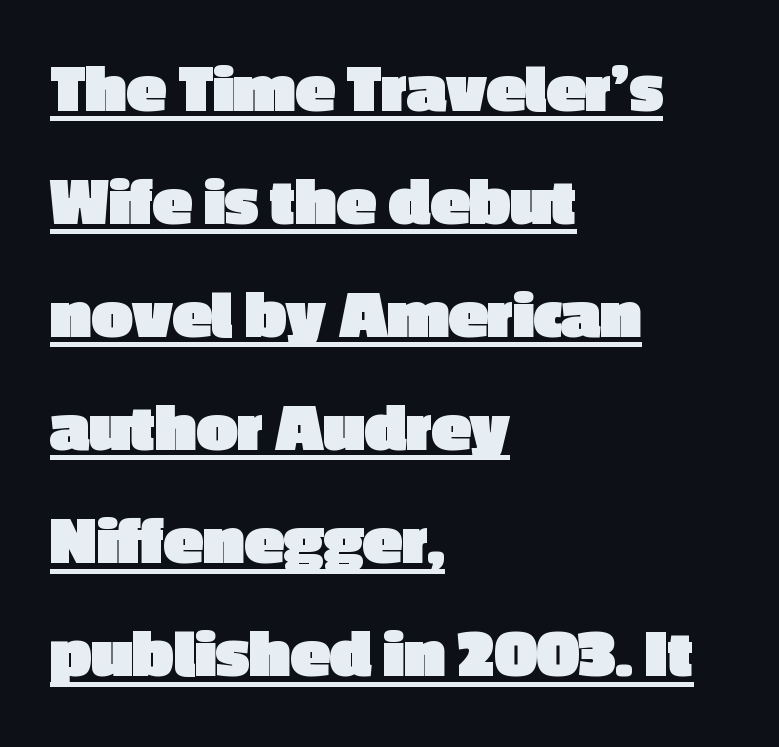
{"serif": "no", "italic": "no", "bold": "yes", "weight": "heavy", "width": "normal", "x_height": "medium", "monospaced": "no", "underline": "yes", "align": "left", "line_spacing": "normal", "line_spacing_ratio": 1.57, "letter_spacing": "normal", "letter_spacing_em": 0.0, "glyph_px": 72}
